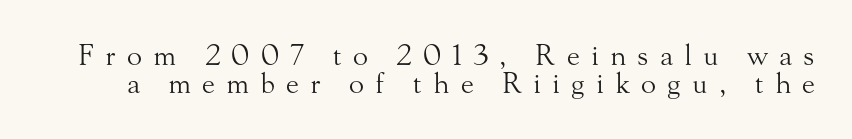
Q: Is the text bold? A: No.
Q: Is the text italic (slanted)? A: No, it is upright.
Q: Is the typeface a serif or a sans-serif typeface? A: Serif.
Q: Is the text underlined? A: No.
Q: Is the spacing between letters normal or unusually wide? A: Unusually wide.
Q: Is the spacing between lines tight, normal or loose? A: Tight.
Q: Width (condensed, normal, or wide)? A: Normal.
Q: Stroke contrast? A: Medium.
Q: x-height? A: Small.
Q: Monospaced? A: No.
